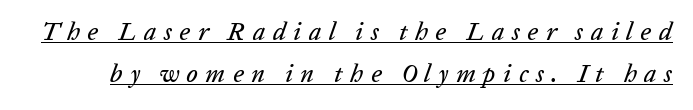
A typesetter would call this heavily tracked-out type. The font's italic variant was chosen for this text. One glance says typical: line gaps are just what's usual. Like a heading marked for emphasis, these lines bear an underscore.
